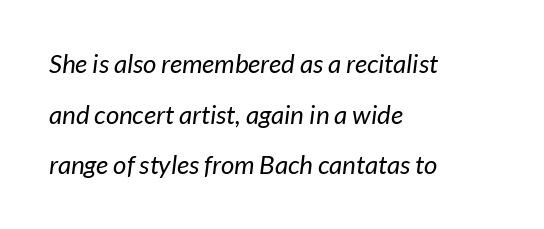
The image shows 26 px text type; set left-aligned, loose line spacing (1.95x), normal letter spacing, not underlined.
